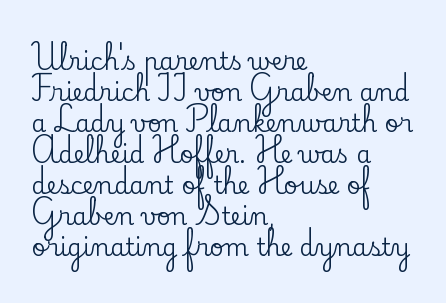
Q: Is the text italic (slanted)? A: No, it is upright.
Q: Is the text underlined? A: No.
Q: How is the paragraph aligned? A: Left-aligned.
Q: Is the spacing between letters normal or unusually wide? A: Normal.
Q: Is the spacing between lines tight, normal or loose? A: Normal.
